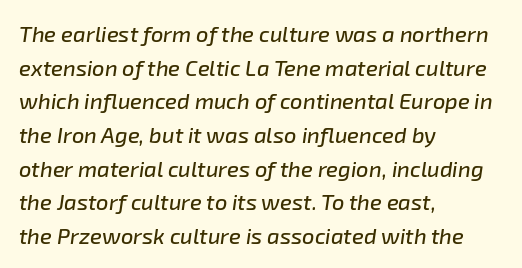
Q: Is the text italic (slanted)? A: Yes, it leans right by about 8 degrees.
Q: Is the text underlined? A: No.
Q: How is the paragraph aligned? A: Left-aligned.
Q: Is the spacing between letters normal or unusually wide? A: Normal.
Q: Is the spacing between lines tight, normal or loose? A: Normal.
